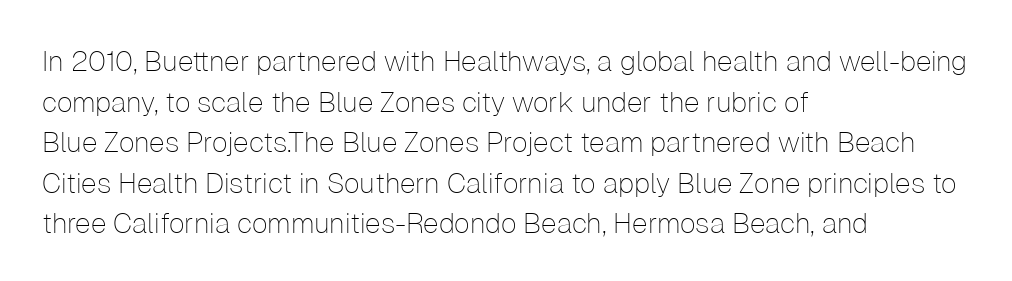
The image shows 28 px thin sans-serif type, upright; set left-aligned, normal line spacing (1.45x), normal letter spacing, not underlined; low stroke contrast and a medium x-height.
